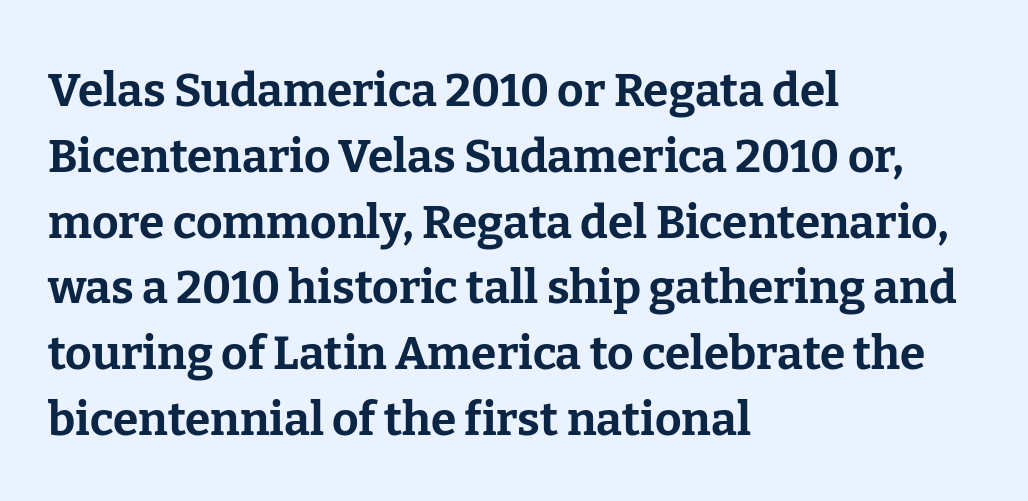
Q: Is the text bold? A: Yes.
Q: Is the text italic (slanted)? A: No, it is upright.
Q: Is the typeface a serif or a sans-serif typeface? A: Serif.
Q: Is the text underlined? A: No.
Q: How is the paragraph aligned? A: Left-aligned.
Q: Is the spacing between letters normal or unusually wide? A: Normal.
Q: Is the spacing between lines tight, normal or loose? A: Normal.
Q: Width (condensed, normal, or wide)? A: Normal.
Q: Stroke contrast? A: Low.
Q: x-height? A: Medium.
Q: Monospaced? A: No.
